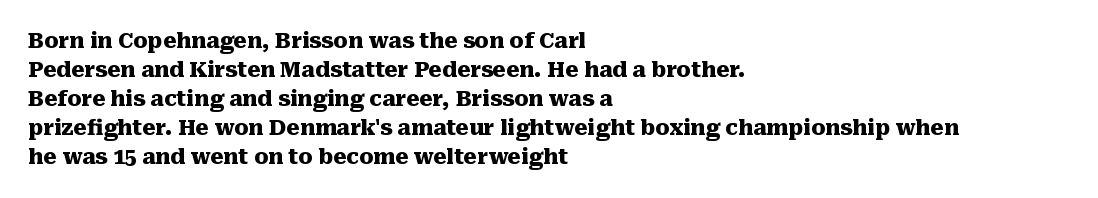
Q: Is the text bold? A: Yes.
Q: Is the text italic (slanted)? A: No, it is upright.
Q: Is the text underlined? A: No.
Q: How is the paragraph aligned? A: Left-aligned.
Q: Is the spacing between letters normal or unusually wide? A: Normal.
Q: Is the spacing between lines tight, normal or loose? A: Normal.
